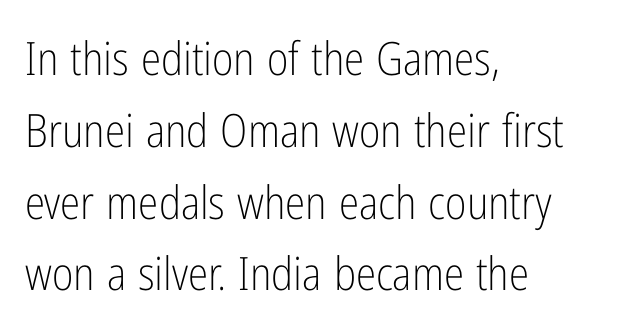
Here the glyphs are tracked normally, forming tight word shapes. Does the lettering tilt? It doesn't — this is upright. The face used here is proportionally spaced, like ordinary book or web type. Each stroke keeps to a modest, everyday thickness or less. This is sans-serif lettering, the kind often seen on screens and signage.
